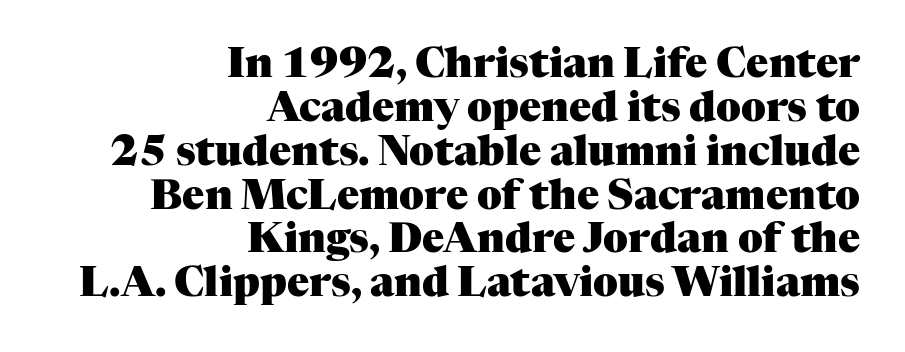
Letterform terminals end in serifs throughout the passage. Varying glyph widths throughout — classic text-font behaviour. Strong, thick strokes mark this as bold type. The letters sit at their default tracking, neither squeezed nor spread. Is there much room between lines? No — they nearly touch.
